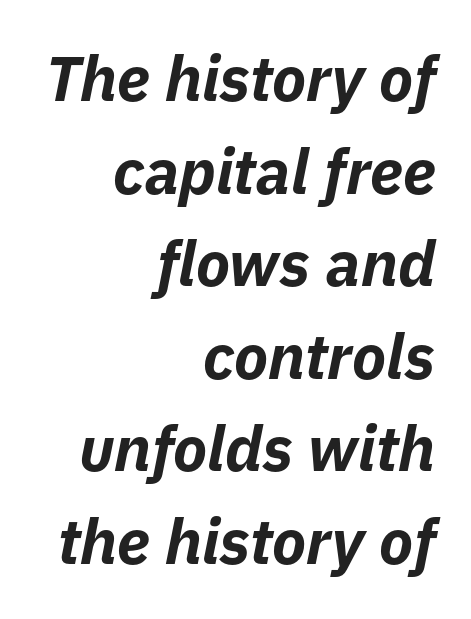
The image shows 63 px bold type, italic (leaning right); set right-aligned, normal line spacing (1.47x), normal letter spacing, not underlined; low stroke contrast and a medium x-height.
